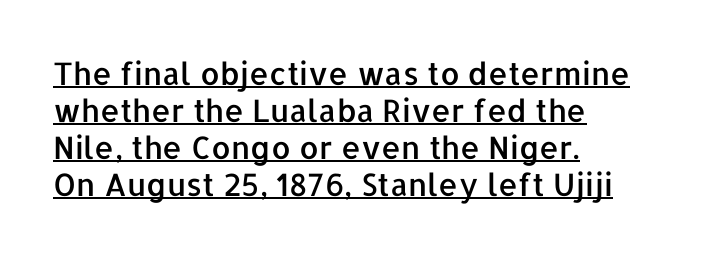
Q: Is the text italic (slanted)? A: No, it is upright.
Q: Is the typeface a serif or a sans-serif typeface? A: Sans-serif.
Q: Is the text underlined? A: Yes.
Q: How is the paragraph aligned? A: Left-aligned.
Q: Is the spacing between letters normal or unusually wide? A: Normal.
Q: Width (condensed, normal, or wide)? A: Normal.
Q: Stroke contrast? A: Low.
Q: x-height? A: Medium.
Q: Monospaced? A: No.
